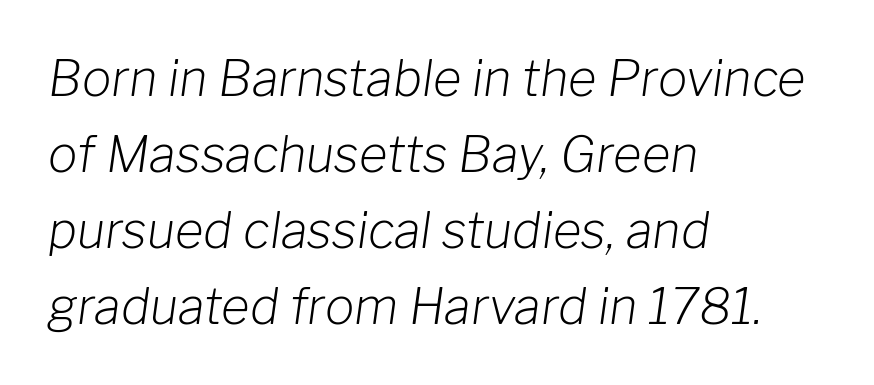
The rag falls on the right side of this text block. Heaviness? Minimal to ordinary, like unemphasized prose. Look at the tracking — it's just the regular setting, nothing added. The axis of the letterforms is tilted away from vertical.
